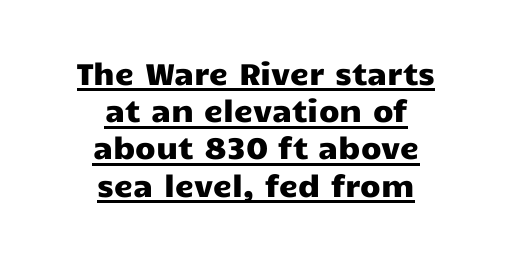
The image shows 30 px wide sans-serif type, upright; set centered, line spacing 1.24x, normal letter spacing, underlined; low stroke contrast and a medium x-height.
